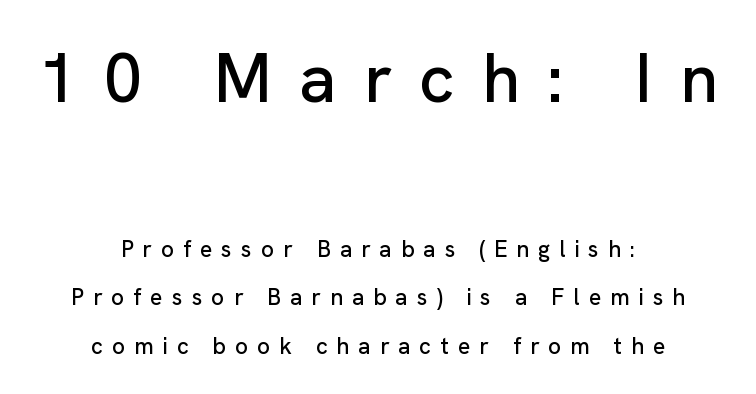
The lettering holds an erect, upright posture throughout. The lines are quadded center. Do the characters align in a grid? No, the font is proportional. Character size in the leading block exceeds that of the trailing block. The characters display no serif detailing; their extremities are plain.
